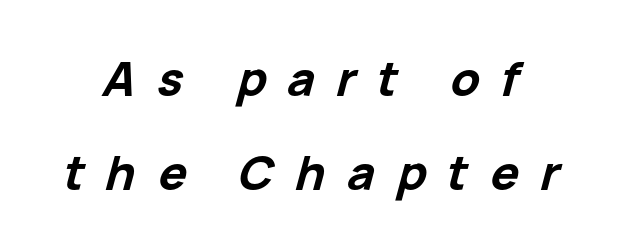
The image shows 47 px bold type, italic (leaning right); set loose line spacing (2.01x), unusually wide letter spacing (+0.46 em), not underlined; low stroke contrast and a medium x-height.
